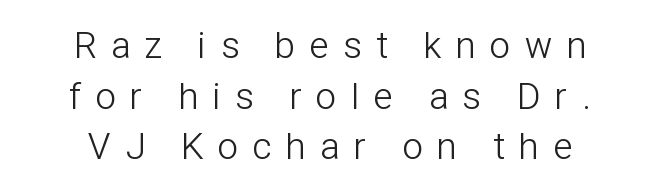
Q: Is the text bold? A: No.
Q: Is the text italic (slanted)? A: No, it is upright.
Q: Is the typeface a serif or a sans-serif typeface? A: Sans-serif.
Q: Is the text underlined? A: No.
Q: How is the paragraph aligned? A: Centered.
Q: Is the spacing between letters normal or unusually wide? A: Unusually wide.
Q: Is the spacing between lines tight, normal or loose? A: Normal.
Q: Width (condensed, normal, or wide)? A: Condensed.
Q: Stroke contrast? A: Low.
Q: x-height? A: Medium.
Q: Monospaced? A: No.
